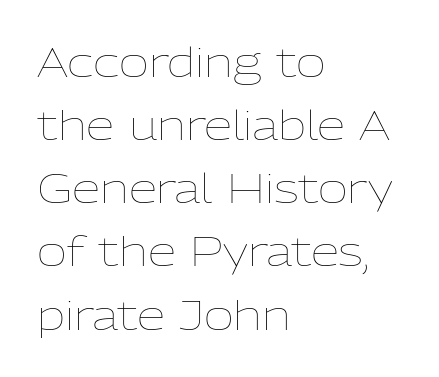
Tracking value appears to be zero — textbook default spacing. Is the block centered? No — it sits flush against the left margin. This is roman type, the default non-slanted kind. No word sits above an underline. Proportional: the letters do not fall into vertical columns.
